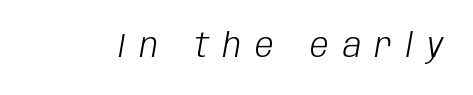
The image shows 33 px light, condensed type, italic (leaning right); set unusually wide letter spacing (+0.43 em), not underlined; low stroke contrast and a large x-height.
